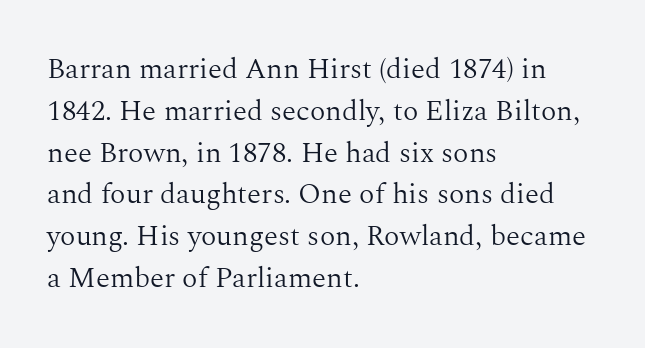
Q: Is the text bold? A: No.
Q: Is the text italic (slanted)? A: No, it is upright.
Q: Is the typeface a serif or a sans-serif typeface? A: Serif.
Q: Is the text underlined? A: No.
Q: How is the paragraph aligned? A: Left-aligned.
Q: Is the spacing between letters normal or unusually wide? A: Normal.
Q: Is the spacing between lines tight, normal or loose? A: Normal.
Q: Width (condensed, normal, or wide)? A: Normal.
Q: Stroke contrast? A: Medium.
Q: x-height? A: Medium.
Q: Monospaced? A: No.
